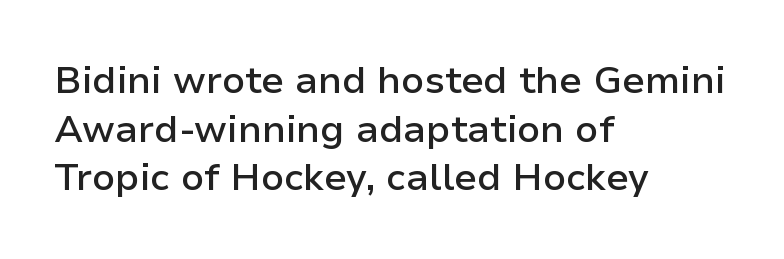
Q: Is the text bold? A: Semi-bold.
Q: Is the text italic (slanted)? A: No, it is upright.
Q: Is the typeface a serif or a sans-serif typeface? A: Sans-serif.
Q: Is the text underlined? A: No.
Q: How is the paragraph aligned? A: Left-aligned.
Q: Is the spacing between letters normal or unusually wide? A: Normal.
Q: Is the spacing between lines tight, normal or loose? A: Normal.
Q: Width (condensed, normal, or wide)? A: Normal.
Q: Stroke contrast? A: Low.
Q: x-height? A: Medium.
Q: Monospaced? A: No.
